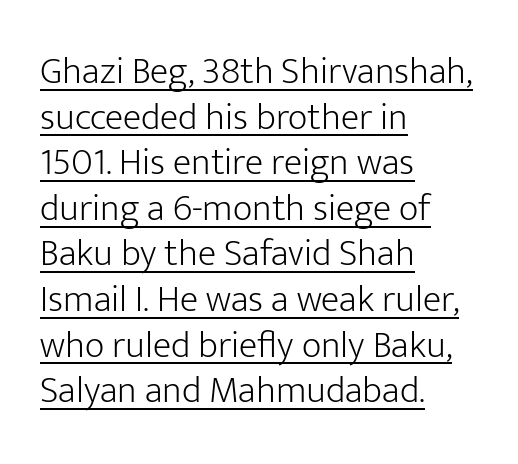
{"serif": "no", "italic": "no", "bold": "no", "weight": "light", "width": "normal", "stroke_contrast": "low", "x_height": "medium", "monospaced": "no", "underline": "yes", "align": "left", "line_spacing_ratio": 1.2, "letter_spacing": "normal", "letter_spacing_em": 0.0, "glyph_px": 38}
